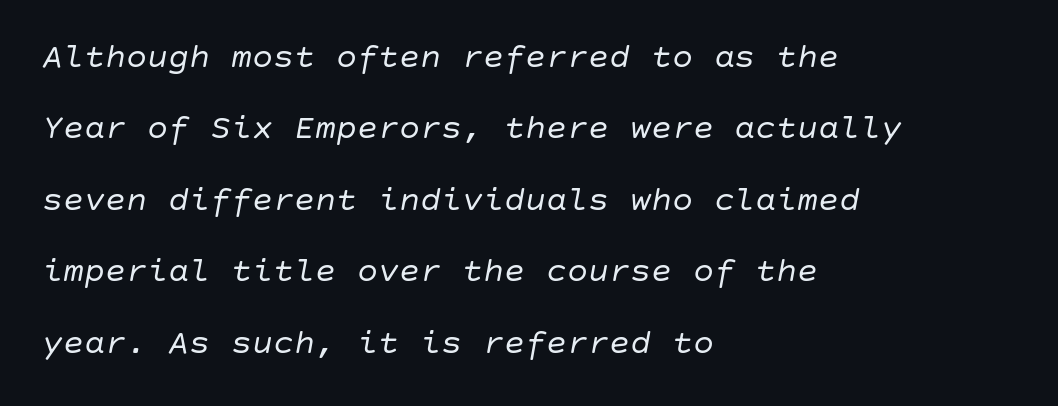
Q: Is the text bold? A: No.
Q: Is the text italic (slanted)? A: Yes, it leans right by about 10 degrees.
Q: Is the text underlined? A: No.
Q: How is the paragraph aligned? A: Left-aligned.
Q: Is the spacing between letters normal or unusually wide? A: Normal.
Q: Is the spacing between lines tight, normal or loose? A: Loose.
Q: Width (condensed, normal, or wide)? A: Normal.
Q: Stroke contrast? A: Low.
Q: x-height? A: Large.
